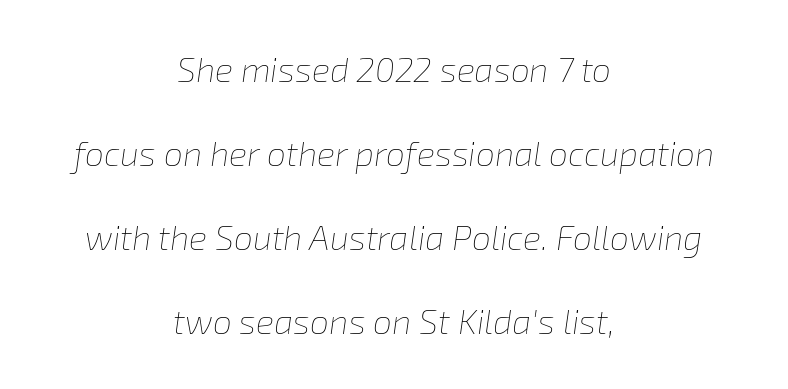
Q: Is the text bold? A: No.
Q: Is the text italic (slanted)? A: Yes, it leans right by about 8 degrees.
Q: Is the text underlined? A: No.
Q: How is the paragraph aligned? A: Centered.
Q: Is the spacing between letters normal or unusually wide? A: Normal.
Q: Is the spacing between lines tight, normal or loose? A: Loose.
Q: Width (condensed, normal, or wide)? A: Normal.
Q: Stroke contrast? A: Low.
Q: x-height? A: Medium.
Q: Monospaced? A: No.
